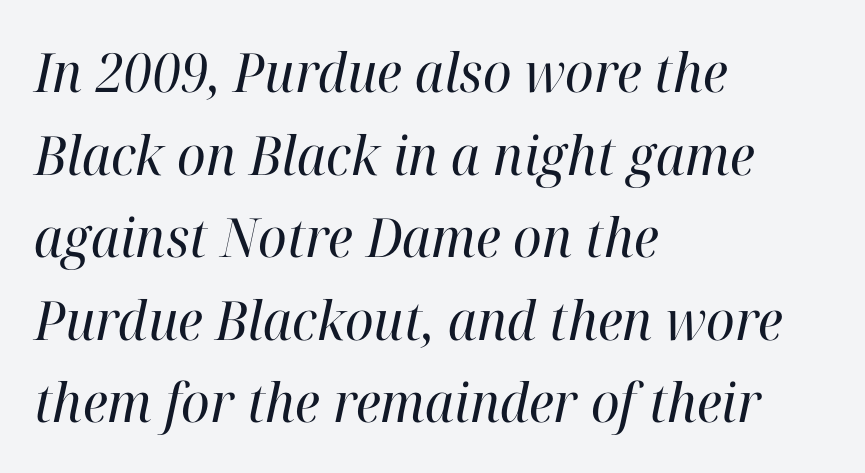
The image shows 54 px regular-weight serif type, italic (leaning right); set left-aligned, normal line spacing (1.53x), normal letter spacing, not underlined; high stroke contrast and a medium x-height.
